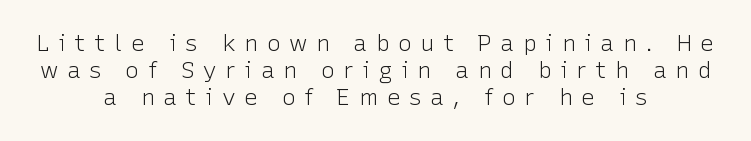
The image shows 23 px text type, upright; set centered, line spacing 1.18x, unusually wide letter spacing (+0.37 em), not underlined.
